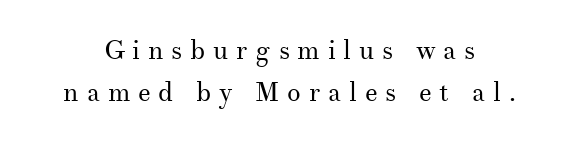
{"italic": "no", "bold": "no", "underline": "no", "line_spacing": "normal", "line_spacing_ratio": 1.55, "letter_spacing": "wide", "letter_spacing_em": 0.29, "glyph_px": 27}
